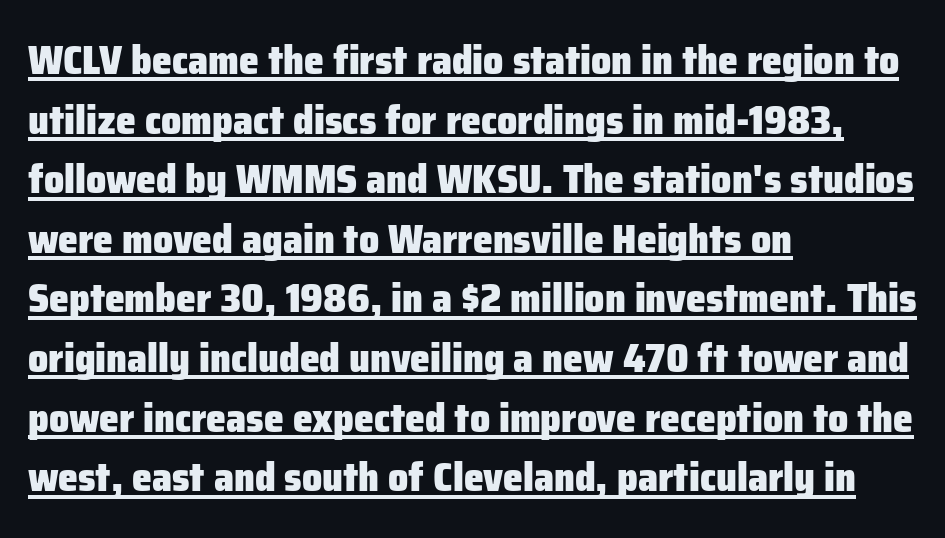
The image shows 40 px heavy sans-serif type, upright; set left-aligned, normal line spacing (1.49x), normal letter spacing, underlined; low stroke contrast and a medium x-height.
